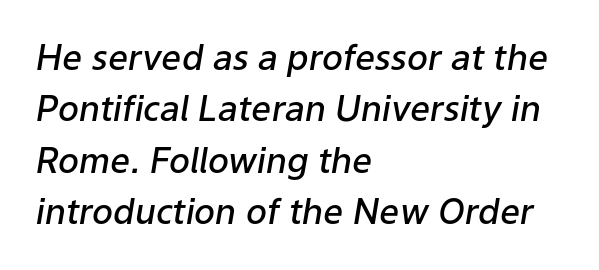
Quick note: underline off. Horizontal bands of white between lines are of average thickness. The sample has been set in demibold, a notch under bold. Spacing verdict: proportional, widths tailored to each character.
